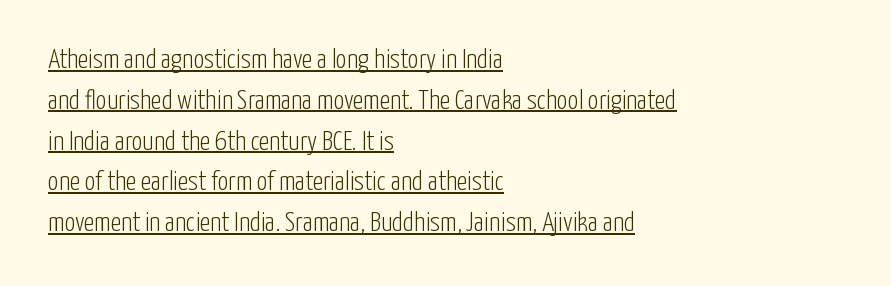
The image shows 27 px text type, upright; set left-aligned, normal line spacing (1.51x), normal letter spacing, underlined.
